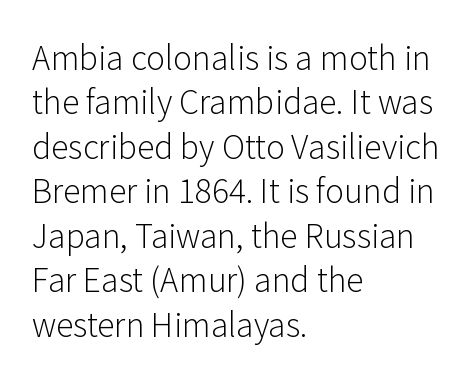
{"serif": "no", "italic": "no", "bold": "no", "weight": "light", "width": "normal", "stroke_contrast": "low", "x_height": "medium", "monospaced": "no", "underline": "no", "align": "left", "line_spacing": "normal", "line_spacing_ratio": 1.39, "letter_spacing": "normal", "letter_spacing_em": 0.0, "glyph_px": 32}
